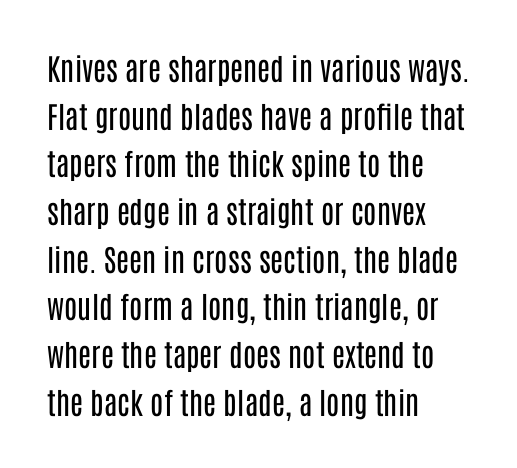
This sample has the flowing, uneven cadence of proportional lettering. Decoration check: the copy has no underline. Short and long lines alike share a common starting point at left. A normal amount of white space separates one row of letters from the next. The lettering stays uniformly vertical, giving the passage a roman look.
